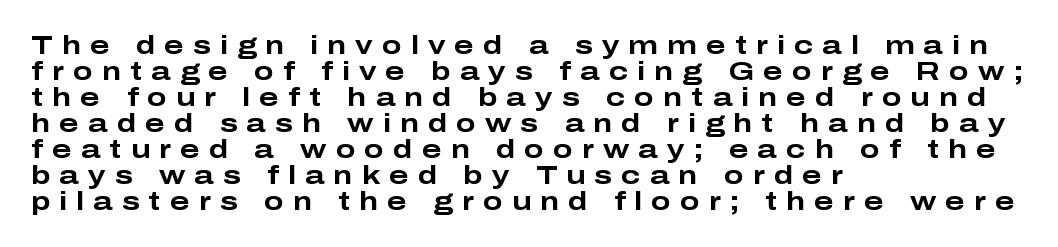
The line-height multiplier appears low, near solid setting. The type sits square on the baseline with zero lean. The specimen omits any rule beneath the text block's lines. The face used here has the dense, thick strokes of a bold. Compared with a centered layout, this one pins lines to the left instead. The passage shown has open, widely tracked lettering throughout.
